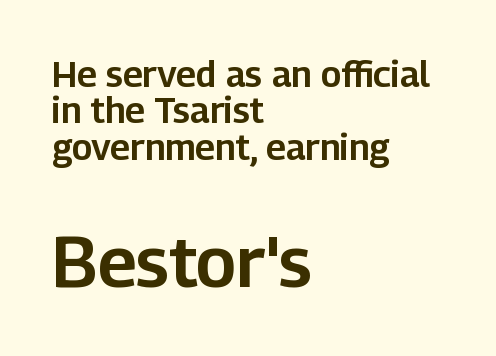
This rendering features lettering with no underline. The letters advance in unequal steps, a hallmark of proportional type. These lines stack with their left ends in a neat column. Top chunk: small. Bottom chunk: large.
